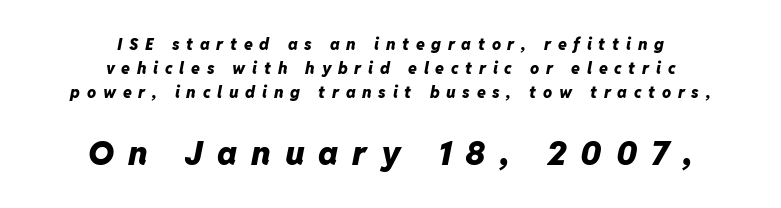
The image shows 33 px heavy type, italic (leaning right); set centered, normal line spacing (1.49x), unusually wide letter spacing (+0.42 em), not underlined; the second (bottom) block is 2.06x larger; low stroke contrast and a medium x-height.
